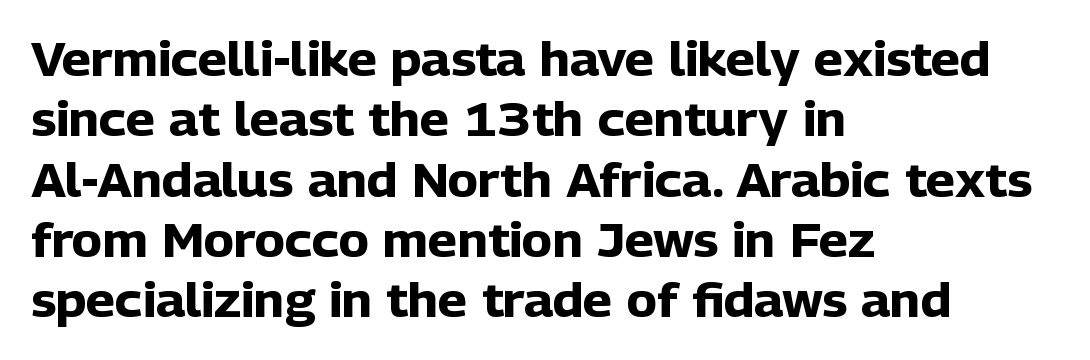
Serifs: no, the terminals of the letterforms are clean. Spacing verdict: proportional, widths tailored to each character. Visually the block forms a straight wall on the left and a jagged coastline on the right. Vertically, the passage feels balanced, rows spaced as you'd expect. Letter spacing: default.
